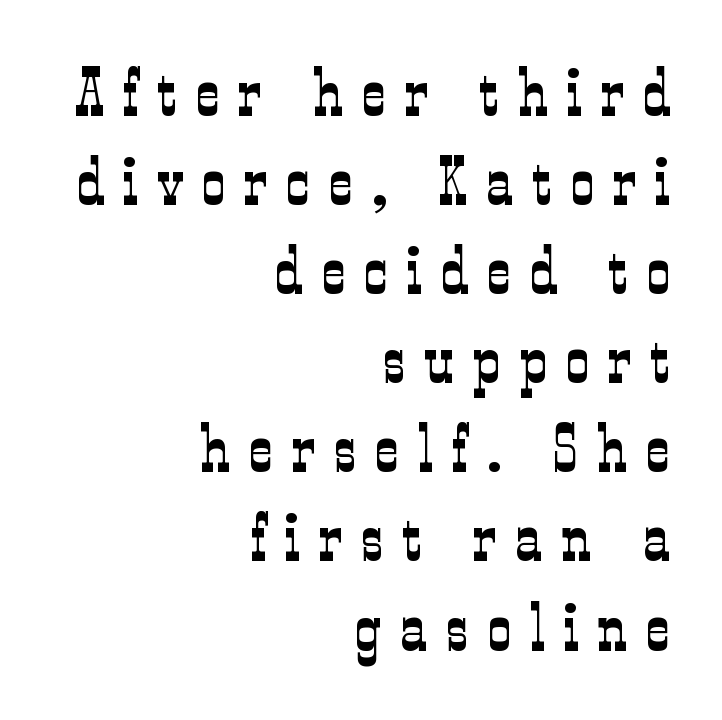
The typeface has the unassuming heft of standard copy or less. The designer went with a serif here, giving each stem small feet. Do the letters lean? They stand straight. Vertically, the passage feels balanced, rows spaced as you'd expect. The zone under the glyphs is completely vacant.
